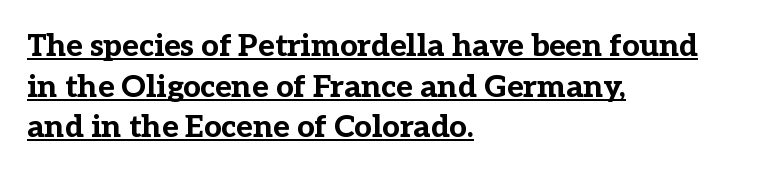
Q: Is the text bold? A: Yes.
Q: Is the text italic (slanted)? A: No, it is upright.
Q: Is the typeface a serif or a sans-serif typeface? A: Serif.
Q: Is the text underlined? A: Yes.
Q: How is the paragraph aligned? A: Left-aligned.
Q: Is the spacing between letters normal or unusually wide? A: Normal.
Q: Is the spacing between lines tight, normal or loose? A: Normal.
Q: Width (condensed, normal, or wide)? A: Normal.
Q: Stroke contrast? A: Low.
Q: x-height? A: Medium.
Q: Monospaced? A: No.
